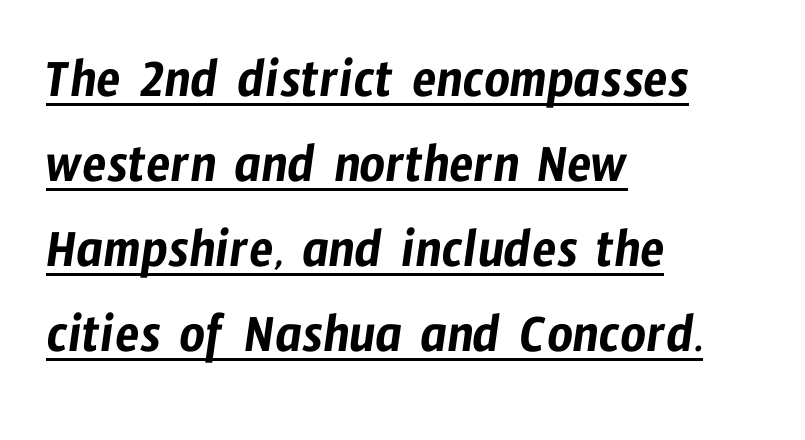
Line starts are locked; line ends wander. Beneath each row of characters lies a ruled line. Leading matches the norm, producing a regular column. Looks like regular typesetting: each glyph gets only the width it needs. You could call the tracking neutral — neither tight nor loose. Observe the absence of serifs on each vertical stroke in this sample.
